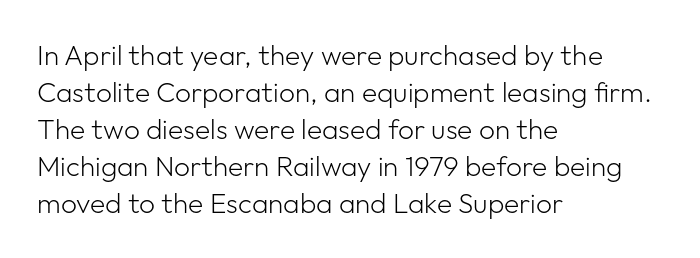
Descenders are the only things crossing below the line. The setting favours the left margin, as ordinary paragraphs usually do. The strokes are not fattened; the text isn't bold. Inter-character spacing is left at the font's built-in metrics.
